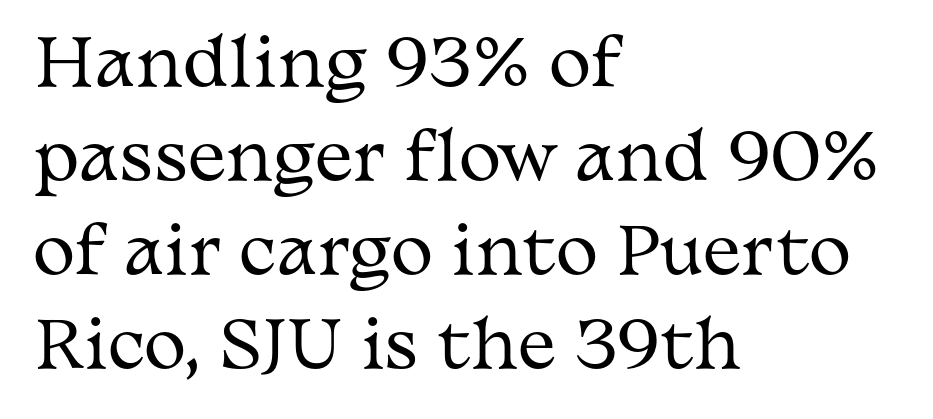
{"serif": "yes", "italic": "no", "bold": "no", "weight": "regular", "width": "wide", "stroke_contrast": "medium", "x_height": "medium", "monospaced": "no", "underline": "no", "align": "left", "line_spacing": "normal", "line_spacing_ratio": 1.47, "letter_spacing": "normal", "letter_spacing_em": 0.0, "glyph_px": 64}
